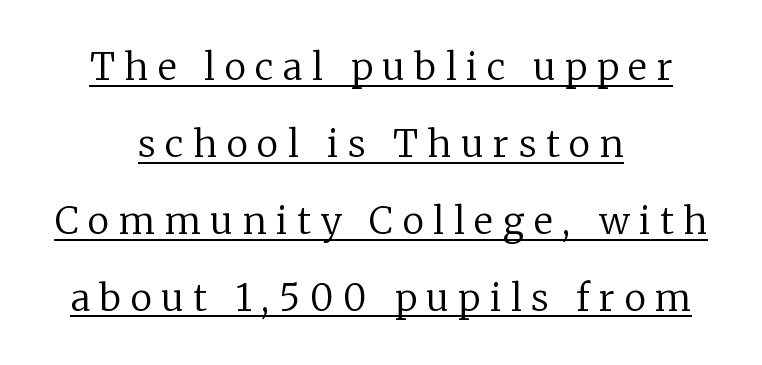
The image shows 37 px regular-weight serif type, upright; set centered, loose line spacing (2.08x), unusually wide letter spacing (+0.26 em), underlined; low stroke contrast and a medium x-height.
